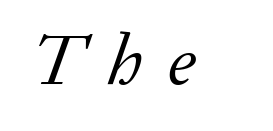
Q: Is the text bold? A: No.
Q: Is the text italic (slanted)? A: Yes, it leans right by about 20 degrees.
Q: Is the typeface a serif or a sans-serif typeface? A: Serif.
Q: Is the text underlined? A: No.
Q: Is the spacing between letters normal or unusually wide? A: Unusually wide.
Q: Width (condensed, normal, or wide)? A: Normal.
Q: Stroke contrast? A: Low.
Q: x-height? A: Small.
Q: Monospaced? A: No.
